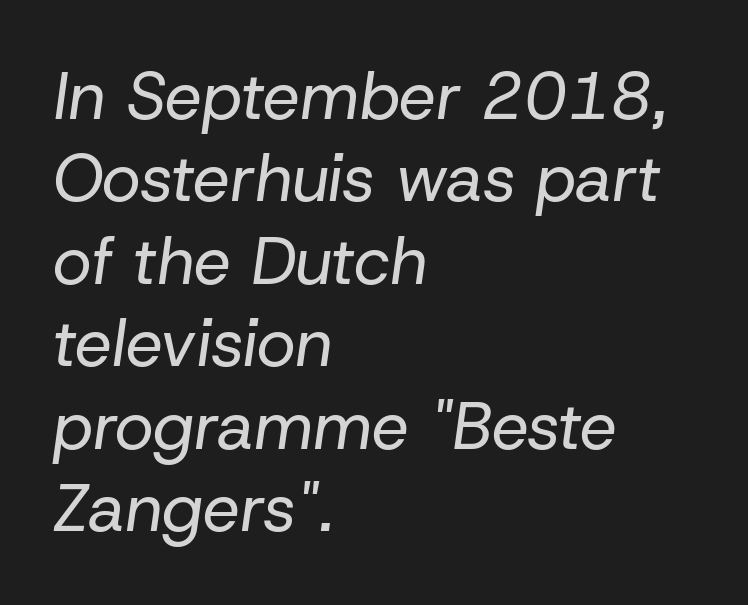
Q: Is the text bold? A: No.
Q: Is the text italic (slanted)? A: Yes, it leans right by about 8 degrees.
Q: Is the text underlined? A: No.
Q: How is the paragraph aligned? A: Left-aligned.
Q: Is the spacing between letters normal or unusually wide? A: Normal.
Q: Is the spacing between lines tight, normal or loose? A: Normal.
Q: Width (condensed, normal, or wide)? A: Normal.
Q: Stroke contrast? A: Low.
Q: x-height? A: Medium.
Q: Monospaced? A: No.
